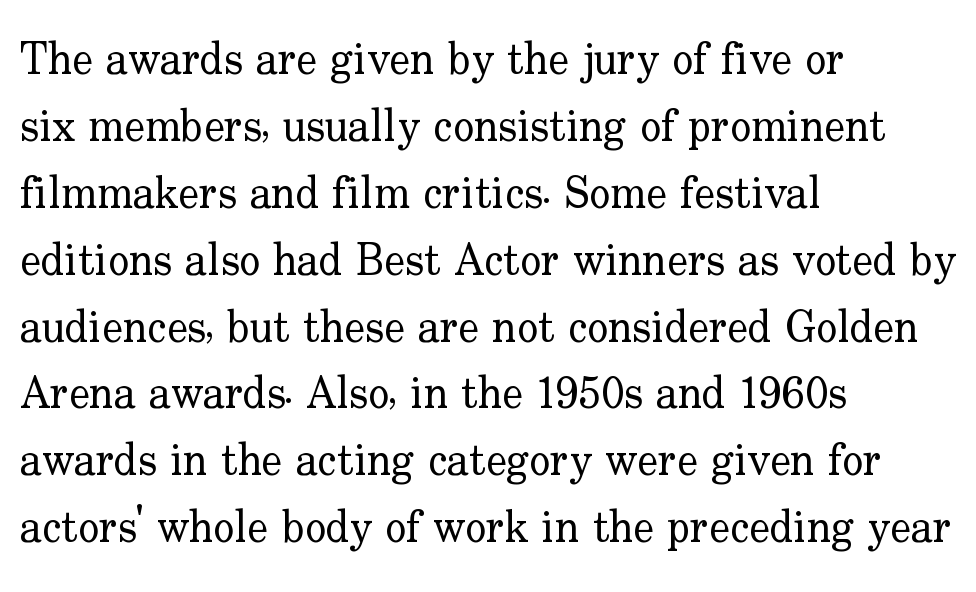
Stroke terminals: seriffed. In CSS terms this would be text-align: left. Is this a fixed-width face? No — the glyphs have proportional, varying widths. The lines sit at an ordinary, default distance from one another.
